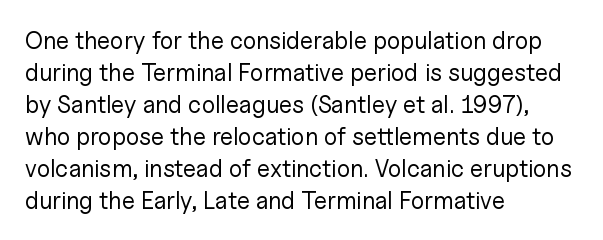
A bare baseline throughout the passage. Does the lettering tilt? It doesn't — this is upright. Leftover space on each line is placed entirely after the last word. Regarding leading, the lines here are spaced in the standard way. Inter-character spacing is left at the font's built-in metrics. Compared with a typical body face, this is equally light or lighter still.
